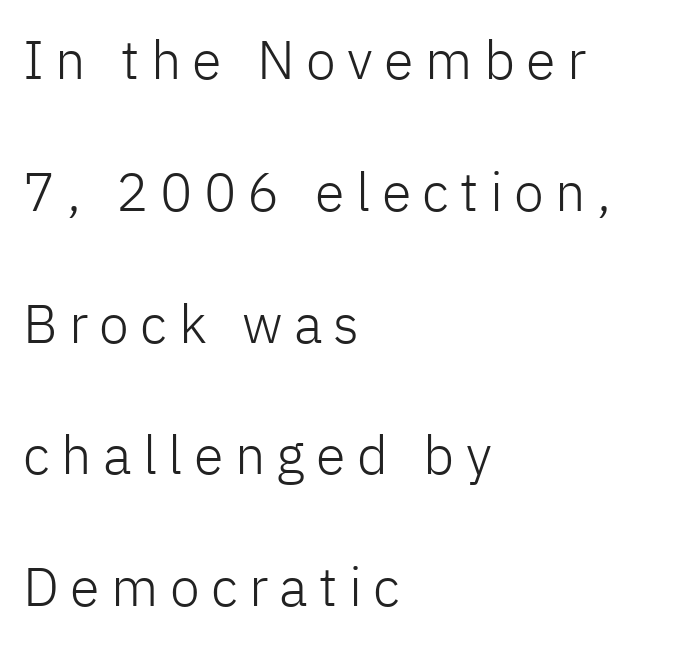
{"serif": "no", "italic": "no", "bold": "no", "weight": "light", "width": "normal", "stroke_contrast": "low", "x_height": "medium", "monospaced": "no", "underline": "no", "align": "left", "line_spacing": "loose", "line_spacing_ratio": 2.44, "letter_spacing": "wide", "letter_spacing_em": 0.21, "glyph_px": 54}
